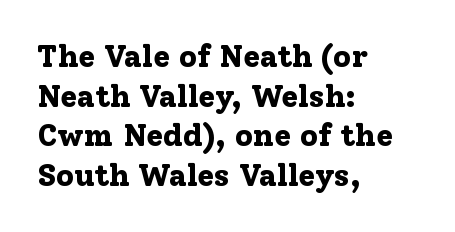
Ascenders rise straight up at ninety degrees. Horizontal bands of white between lines are of average thickness. The line texture is even and compact thanks to regular tracking. A bare baseline throughout the passage. The compositor pushed each line to the left boundary.
